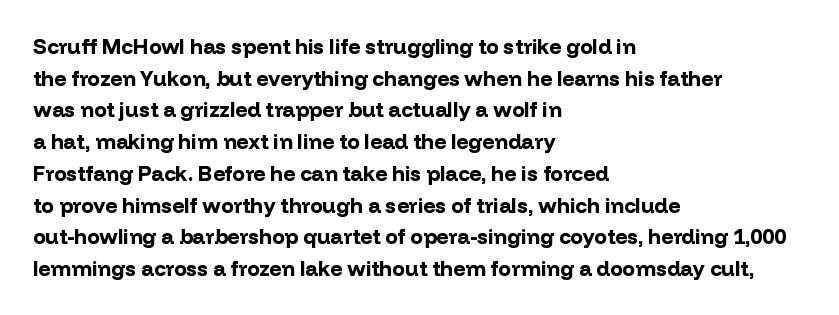
{"italic": "no", "bold": "yes", "underline": "no", "align": "left", "line_spacing": "normal", "line_spacing_ratio": 1.51, "letter_spacing": "normal", "letter_spacing_em": 0.0, "glyph_px": 21}
